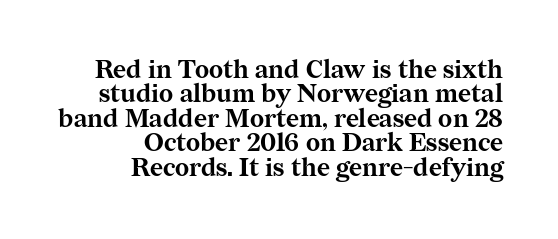
{"italic": "no", "bold": "yes", "underline": "no", "align": "right", "line_spacing": "tight", "line_spacing_ratio": 0.98, "letter_spacing": "normal", "letter_spacing_em": 0.0, "glyph_px": 25}
